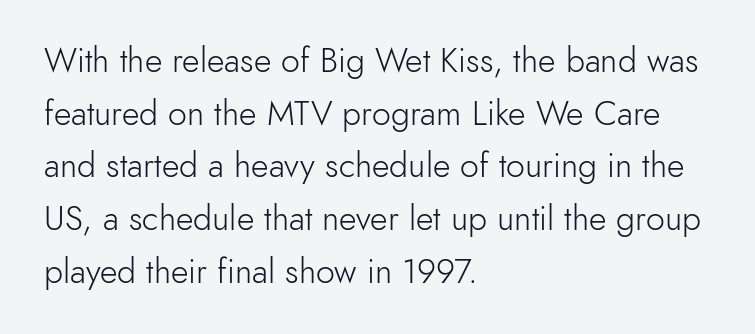
Compared with typical body copy, the letter spacing here is the same. Is this a sans? Yes — the strokes have no serifs. The gap between lines stays unmarked. The strokes carry an ordinary text weight at most. Varying glyph widths throughout — classic text-font behaviour. Which margin do the lines hug? The left one — the right edge is uneven.
